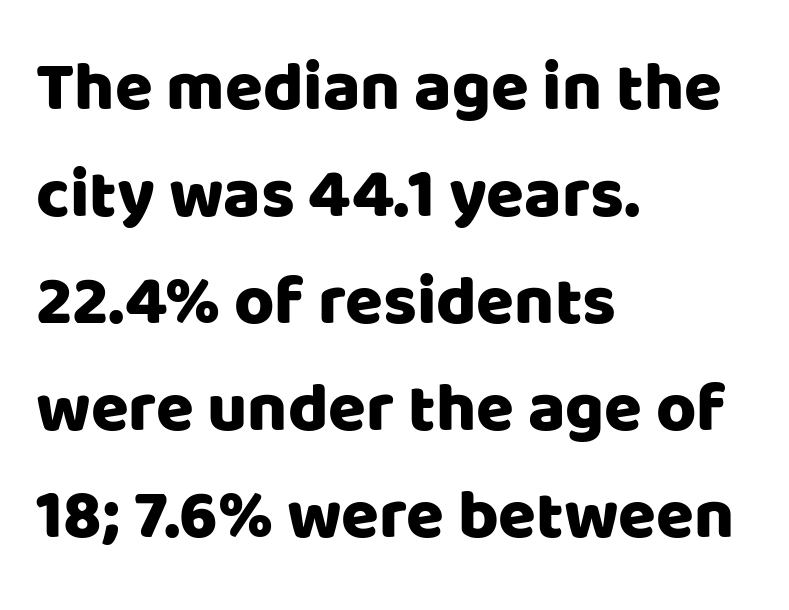
Q: Is the text italic (slanted)? A: No, it is upright.
Q: Is the typeface a serif or a sans-serif typeface? A: Sans-serif.
Q: Is the text underlined? A: No.
Q: How is the paragraph aligned? A: Left-aligned.
Q: Is the spacing between letters normal or unusually wide? A: Normal.
Q: Is the spacing between lines tight, normal or loose? A: Normal.
Q: Width (condensed, normal, or wide)? A: Normal.
Q: Stroke contrast? A: Low.
Q: x-height? A: Large.
Q: Monospaced? A: No.
